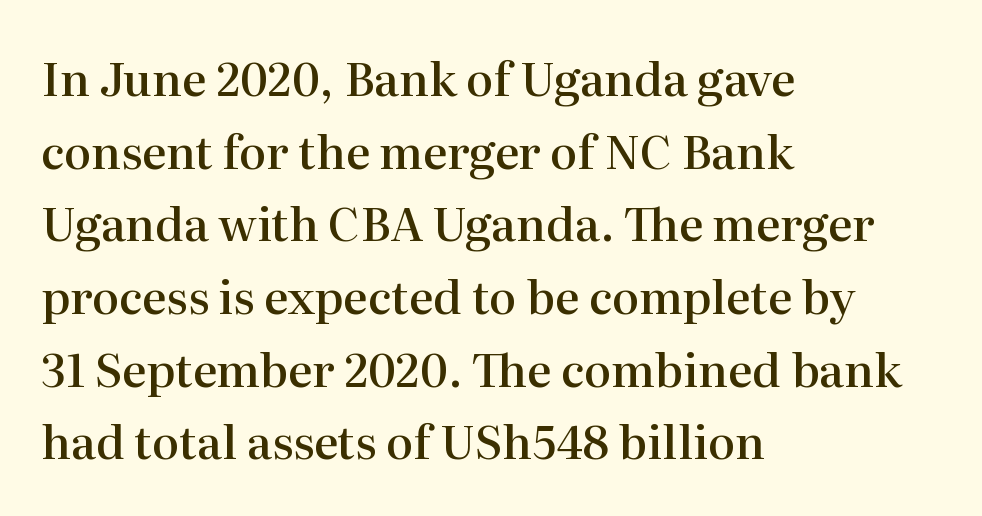
The image shows 46 px semibold serif type, upright; set left-aligned, normal line spacing (1.58x), normal letter spacing, not underlined; high stroke contrast and a medium x-height.
